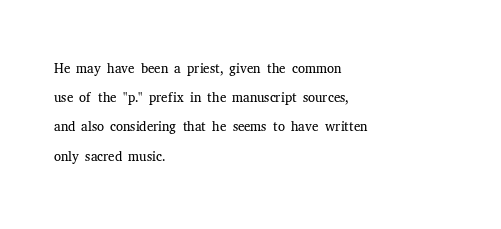
A normal amount of white space separates one row of letters from the next. The foot of each line stays bare and open. The ragged edge is on the right, which tells us the setting is flush left. This sample uses an upright cut, with every glyph sitting square on the baseline. No chunkiness to these letters — they're not bold. Does extra space separate the letters? No, they use regular spacing.
